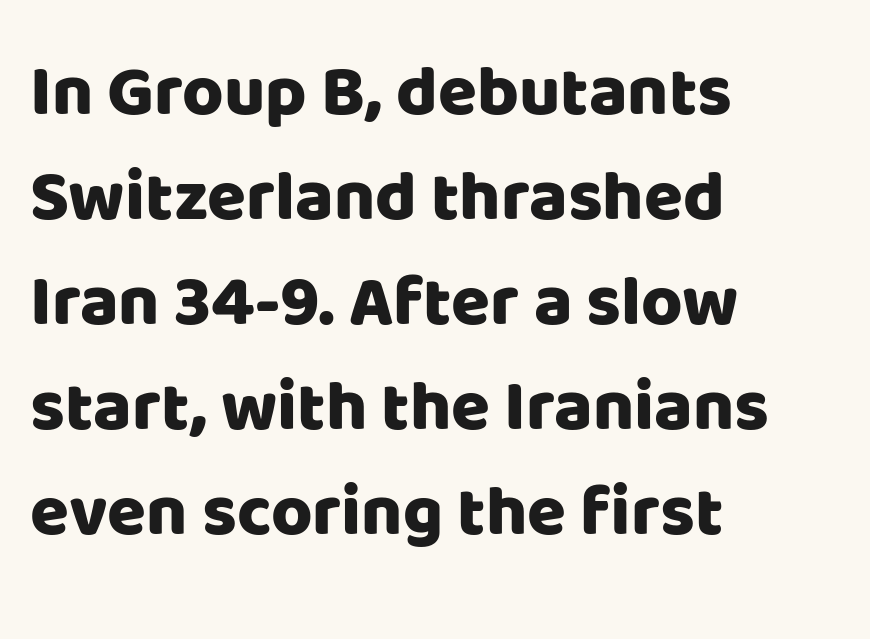
{"serif": "no", "italic": "no", "width": "normal", "stroke_contrast": "low", "x_height": "large", "monospaced": "no", "underline": "no", "align": "left", "line_spacing": "normal", "line_spacing_ratio": 1.48, "letter_spacing": "normal", "letter_spacing_em": 0.0, "glyph_px": 71}
